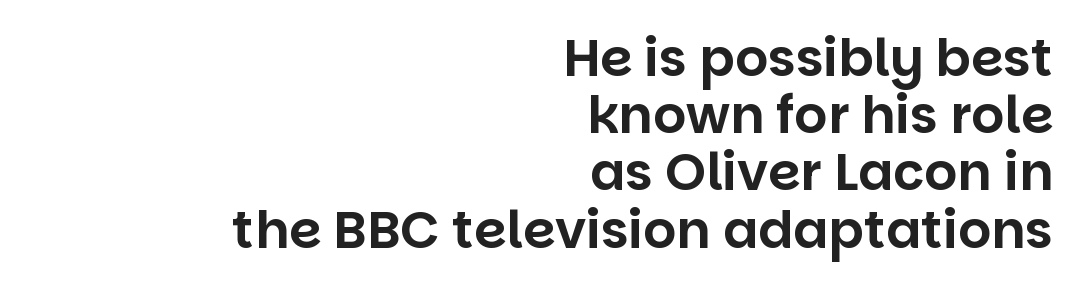
The image shows 52 px sans-serif type, upright; set right-aligned, tight line spacing (1.1x), normal letter spacing, not underlined; low stroke contrast and a large x-height.
